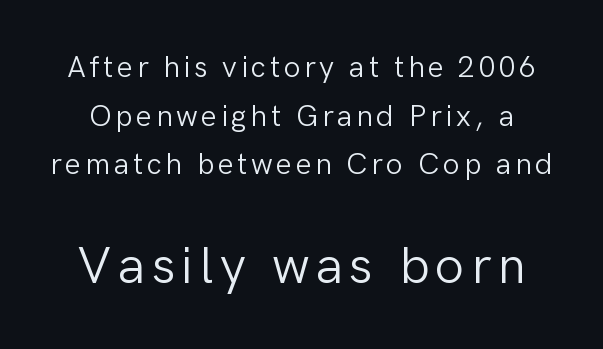
The image shows 52 px light sans-serif type, upright; set normal line spacing (1.62x), not underlined; the second (bottom) block is 1.73x larger; low stroke contrast and a medium x-height.
